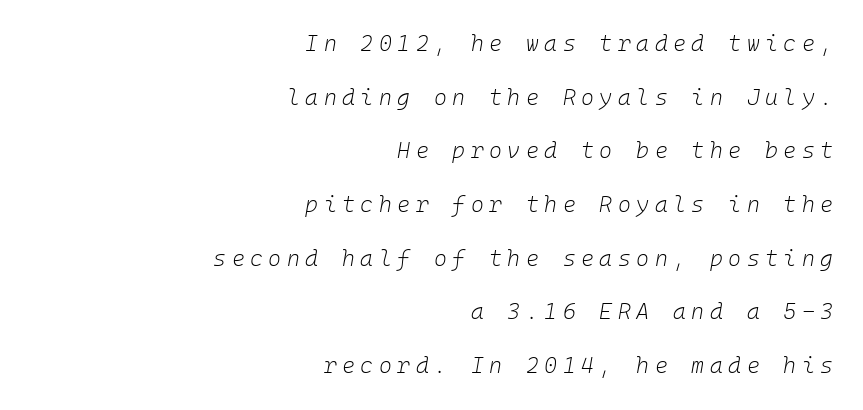
Horizontal bands of white between lines are thick stripes. The whole block is typeset with a tilt. Tracking value appears strongly positive — letters spread wide. The strokes are not fattened; the text isn't bold. The text block is weighted toward the right margin, trailing off unevenly leftward. Nobody drew a line under any word here.
